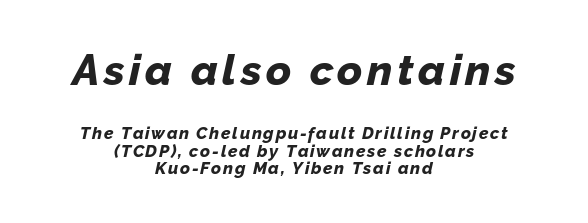
The area under the type is left untouched. The lettering tilts uniformly, giving the passage an italic look. Summary of weight: heavy, a full bold. The lines are packed closely together with very little leading. Here the designer chose a conventional face with non-uniform glyph widths. Neither beginnings nor endings align; midpoints do.
